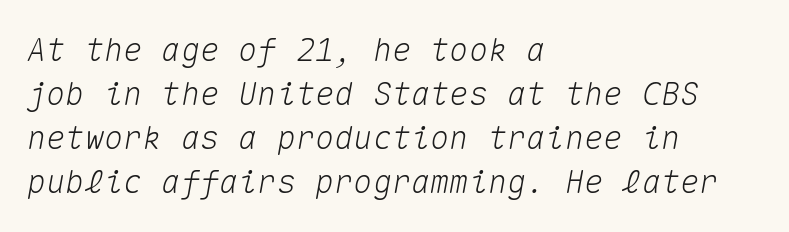
Q: Is the text italic (slanted)? A: Yes, it leans right by about 10 degrees.
Q: Is the text underlined? A: No.
Q: How is the paragraph aligned? A: Left-aligned.
Q: Is the spacing between letters normal or unusually wide? A: Normal.
Q: Is the spacing between lines tight, normal or loose? A: Normal.
Q: Width (condensed, normal, or wide)? A: Normal.
Q: Stroke contrast? A: Medium.
Q: x-height? A: Medium.
Q: Monospaced? A: Yes.
